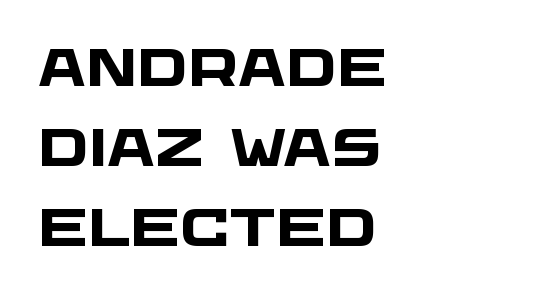
Short and long lines alike share a common starting point at left. Bare-footed words on every line. Regarding serifs, this sample does without them. Is this a fixed-width face? No — the glyphs have proportional, varying widths.
